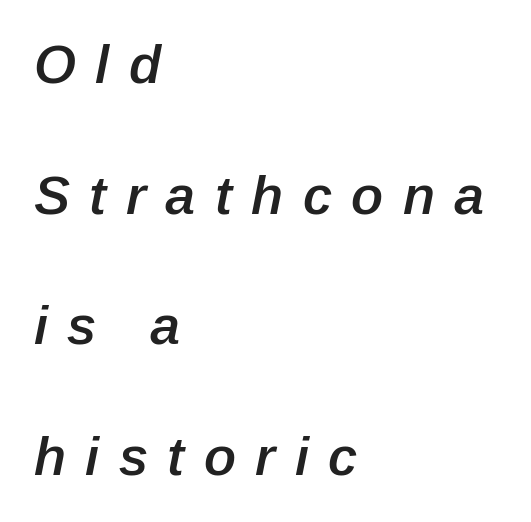
{"italic": "yes", "lean": "right", "slant_degrees": 12, "bold": "semi", "weight": "semibold", "width": "normal", "stroke_contrast": "low", "x_height": "medium", "monospaced": "no", "underline": "no", "align": "left", "line_spacing": "loose", "line_spacing_ratio": 2.42, "letter_spacing": "wide", "letter_spacing_em": 0.36, "glyph_px": 54}
